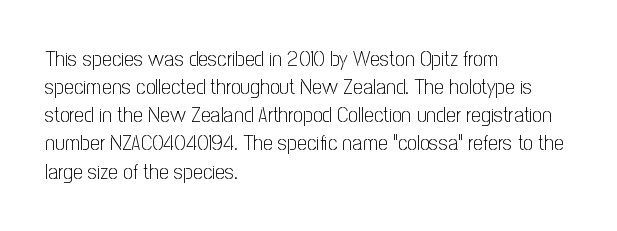
Q: Is the text bold? A: No.
Q: Is the text italic (slanted)? A: No, it is upright.
Q: Is the text underlined? A: No.
Q: How is the paragraph aligned? A: Left-aligned.
Q: Is the spacing between letters normal or unusually wide? A: Normal.
Q: Is the spacing between lines tight, normal or loose? A: Normal.
